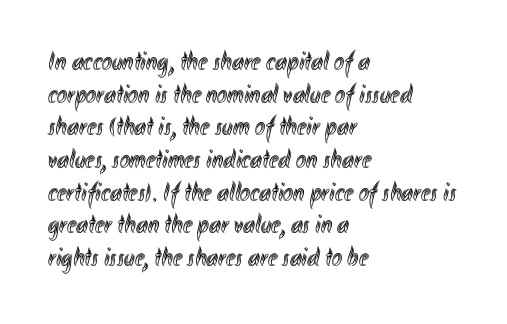
The image shows 27 px text type; set left-aligned, line spacing 1.21x, normal letter spacing, not underlined.
